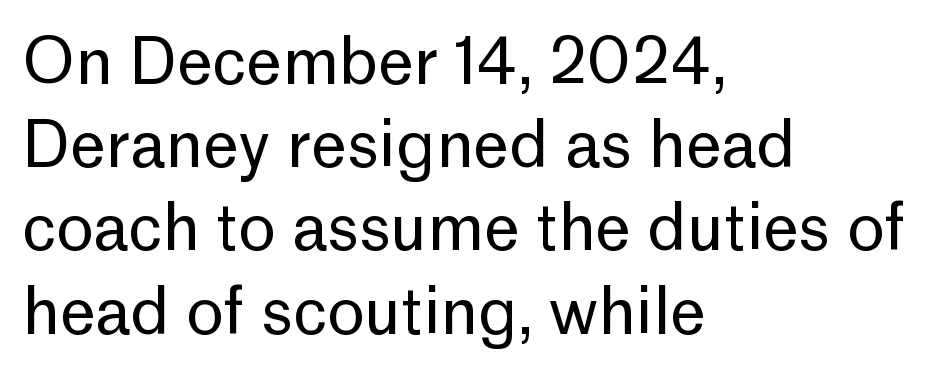
The image shows 64 px regular-weight sans-serif type, upright; set left-aligned, normal line spacing (1.3x), normal letter spacing, not underlined; low stroke contrast and a medium x-height.
